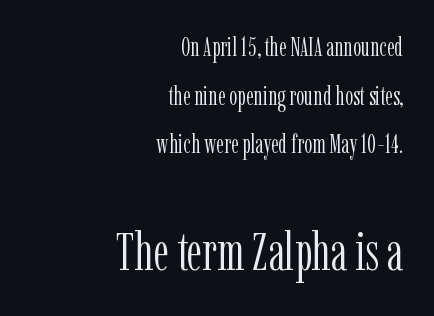
This is roman type, the default non-slanted kind. Compared with typical body copy, the letter spacing here is the same. Old-style or modern, the face here clearly has serifs. Which margin do the lines hug? The right one — the left edge is uneven.
